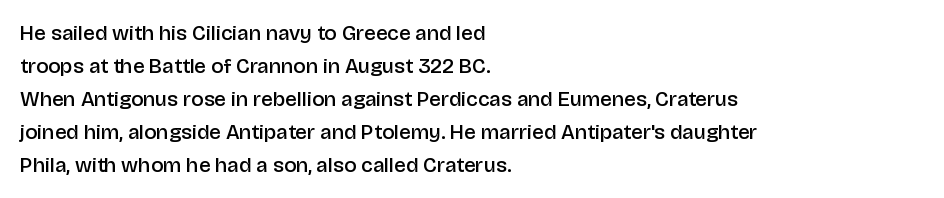
The image shows 21 px text type, upright; set left-aligned, normal line spacing (1.57x), normal letter spacing, not underlined.
